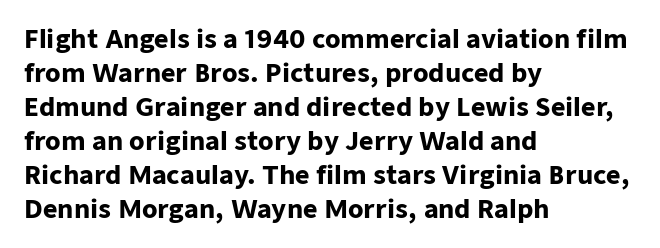
The image shows 25 px bold type, upright; set left-aligned, normal line spacing (1.36x), normal letter spacing, not underlined.
